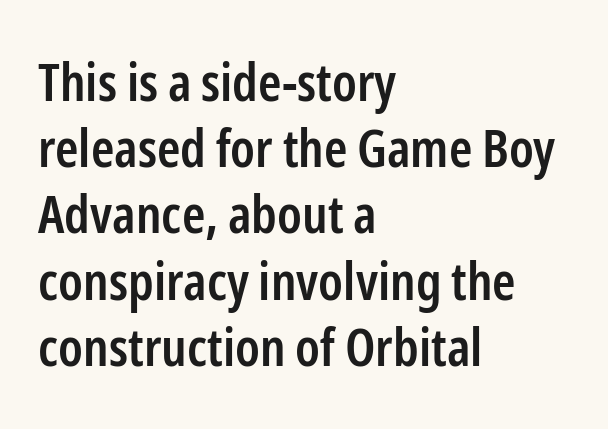
{"serif": "no", "italic": "no", "bold": "semi", "weight": "semibold", "width": "condensed", "stroke_contrast": "low", "x_height": "medium", "monospaced": "no", "underline": "no", "align": "left", "line_spacing": "normal", "line_spacing_ratio": 1.25, "letter_spacing": "normal", "letter_spacing_em": 0.0, "glyph_px": 53}
